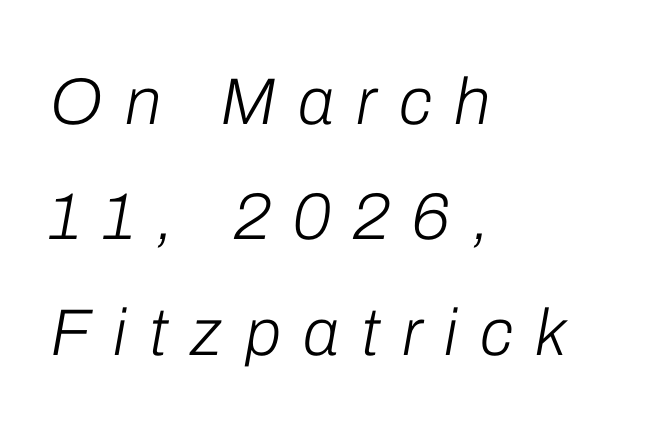
The image shows 66 px light type, italic (leaning right); set left-aligned, line spacing 1.75x, unusually wide letter spacing (+0.34 em), not underlined; low stroke contrast and a medium x-height.
